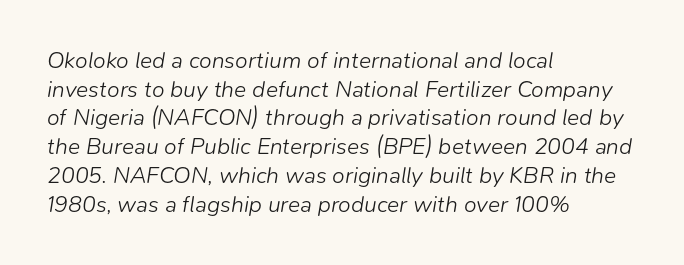
The image shows 23 px text type, italic (leaning right); set left-aligned, normal line spacing (1.25x), normal letter spacing, not underlined.
